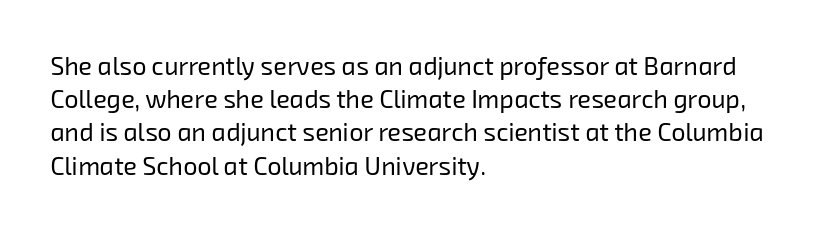
What stands out about the letter spacing? Nothing — it is the standard amount. Normally led — the rows are evenly, conventionally spaced. A student would call this left alignment; a typographer would say flush left, rag right. Check under the words: just untouched page. Think standard paragraph weight, or any step lighter than that.
